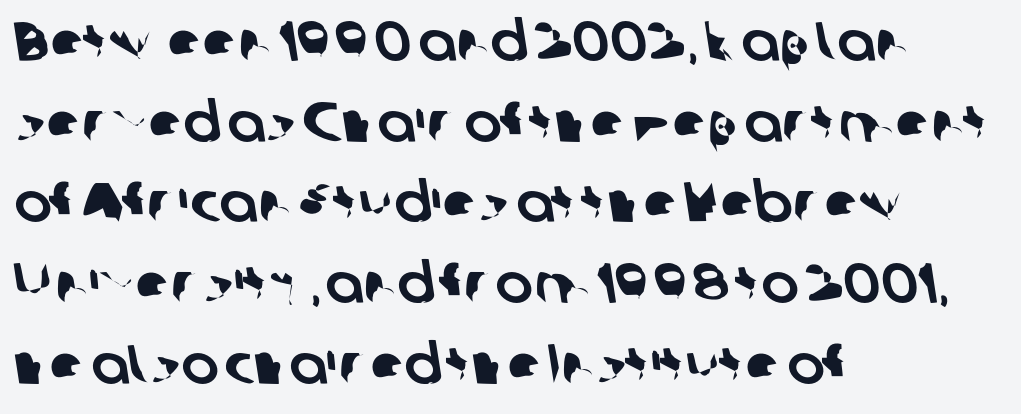
Proportional: the letters do not fall into vertical columns. Underline: absent. What's the leading like? Ordinary, nothing unusual. The face used here is rendered with its standard letterfit. Short and long lines alike share a common starting point at left. Look at the bottom of the vertical strokes: they stop flat, with no serifs.
